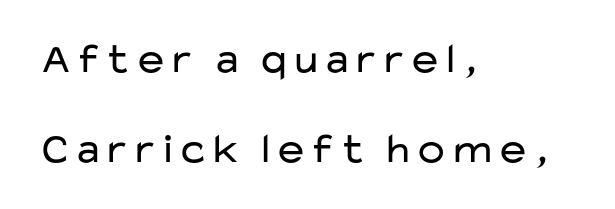
Q: Is the text bold? A: No.
Q: Is the text italic (slanted)? A: No, it is upright.
Q: Is the typeface a serif or a sans-serif typeface? A: Sans-serif.
Q: Is the text underlined? A: No.
Q: How is the paragraph aligned? A: Left-aligned.
Q: Is the spacing between letters normal or unusually wide? A: Normal.
Q: Is the spacing between lines tight, normal or loose? A: Loose.
Q: Width (condensed, normal, or wide)? A: Wide.
Q: Stroke contrast? A: Low.
Q: x-height? A: Medium.
Q: Monospaced? A: No.
